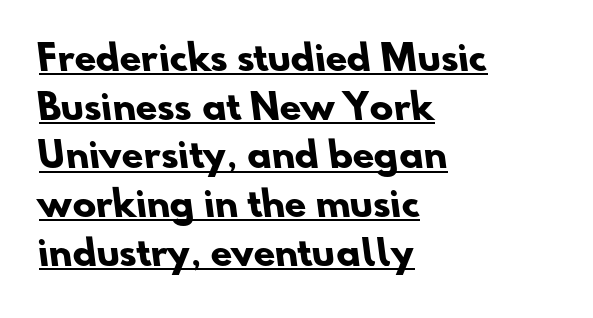
The image shows 35 px heavy sans-serif type; set left-aligned, normal line spacing (1.39x), normal letter spacing, underlined; low stroke contrast and a small x-height.
